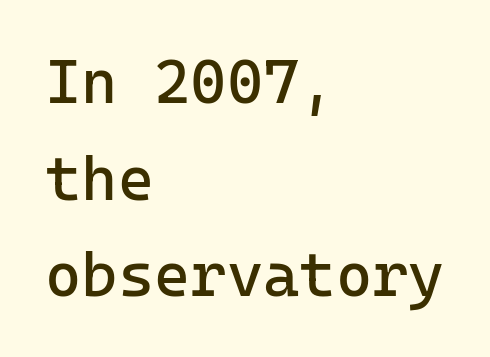
Q: Is the text bold? A: No.
Q: Is the text italic (slanted)? A: No, it is upright.
Q: Is the typeface a serif or a sans-serif typeface? A: Sans-serif.
Q: Is the text underlined? A: No.
Q: How is the paragraph aligned? A: Left-aligned.
Q: Is the spacing between letters normal or unusually wide? A: Normal.
Q: Is the spacing between lines tight, normal or loose? A: Normal.
Q: Width (condensed, normal, or wide)? A: Normal.
Q: Stroke contrast? A: Low.
Q: x-height? A: Medium.
